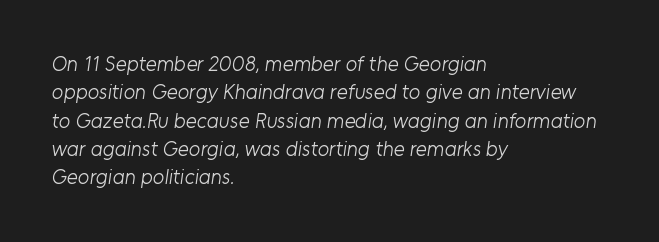
The specimen omits any rule beneath the text block's lines. The setting favours the left margin, as ordinary paragraphs usually do. How are the letters spaced? Ordinarily, with no added tracking. The passage shown stacks its lines at a standard gap.
